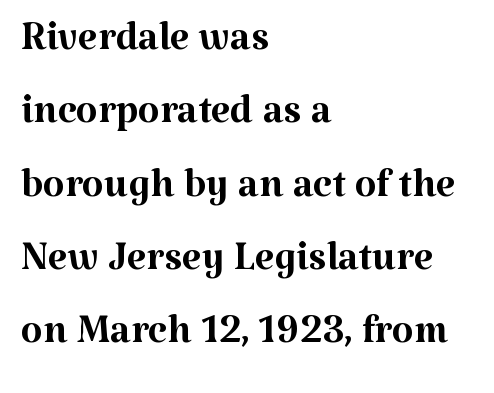
The image shows 56 px regular-weight serif type, upright; set left-aligned, normal line spacing (1.31x), normal letter spacing, not underlined; medium stroke contrast and a medium x-height.
